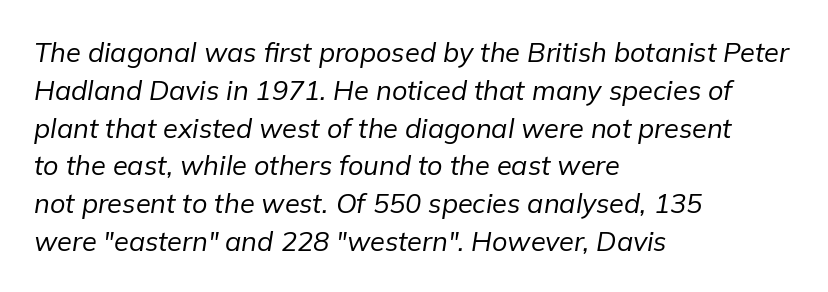
{"italic": "yes", "lean": "right", "slant_degrees": 9, "bold": "no", "underline": "no", "align": "left", "line_spacing": "normal", "line_spacing_ratio": 1.4, "letter_spacing": "normal", "letter_spacing_em": 0.0, "glyph_px": 27}
